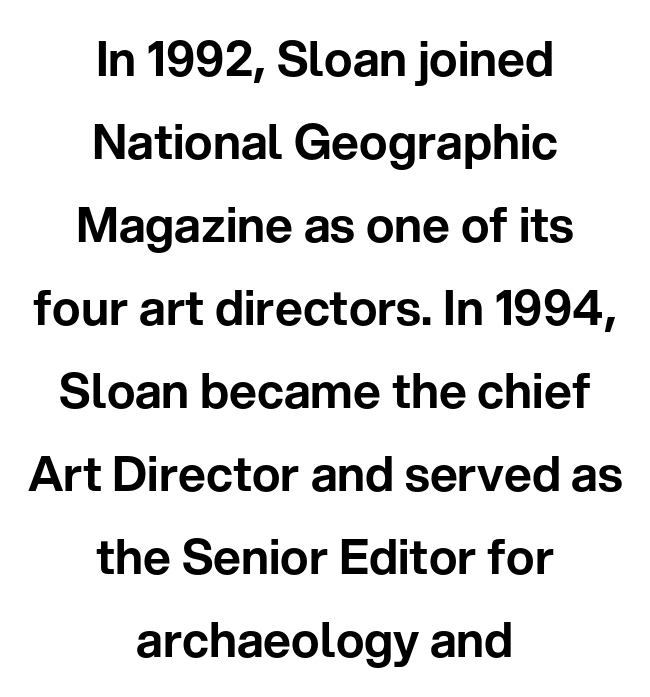
Q: Is the text italic (slanted)? A: No, it is upright.
Q: Is the typeface a serif or a sans-serif typeface? A: Sans-serif.
Q: Is the text underlined? A: No.
Q: How is the paragraph aligned? A: Centered.
Q: Is the spacing between letters normal or unusually wide? A: Normal.
Q: Width (condensed, normal, or wide)? A: Normal.
Q: Stroke contrast? A: Low.
Q: x-height? A: Medium.
Q: Monospaced? A: No.
